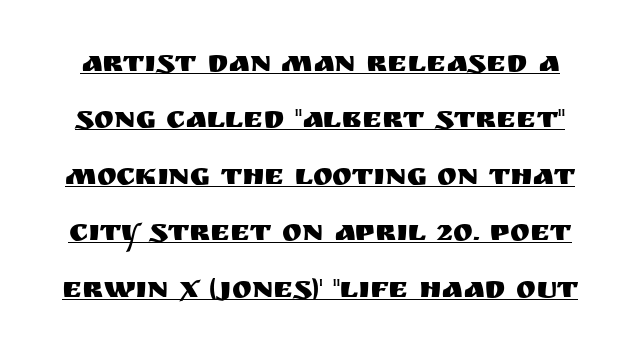
{"serif": "no", "italic": "no", "width": "normal", "stroke_contrast": "medium", "x_height": "large", "monospaced": "no", "underline": "yes", "line_spacing_ratio": 1.88, "letter_spacing": "normal", "letter_spacing_em": 0.0, "glyph_px": 30}
